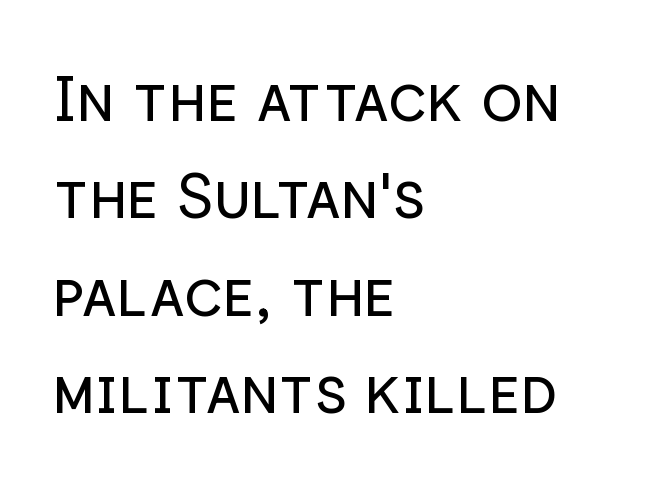
No chunkiness to these letters — they're not bold. Varying glyph widths throughout — classic text-font behaviour. A typesetter would mark this as roman, not italic. Look at the bottom of the vertical strokes: they stop flat, with no serifs.
